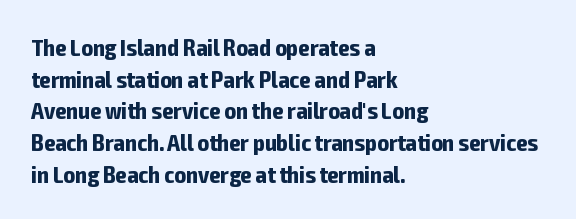
Q: Is the text bold? A: Yes.
Q: Is the text italic (slanted)? A: No, it is upright.
Q: Is the text underlined? A: No.
Q: How is the paragraph aligned? A: Left-aligned.
Q: Is the spacing between letters normal or unusually wide? A: Normal.
Q: Is the spacing between lines tight, normal or loose? A: Normal.
